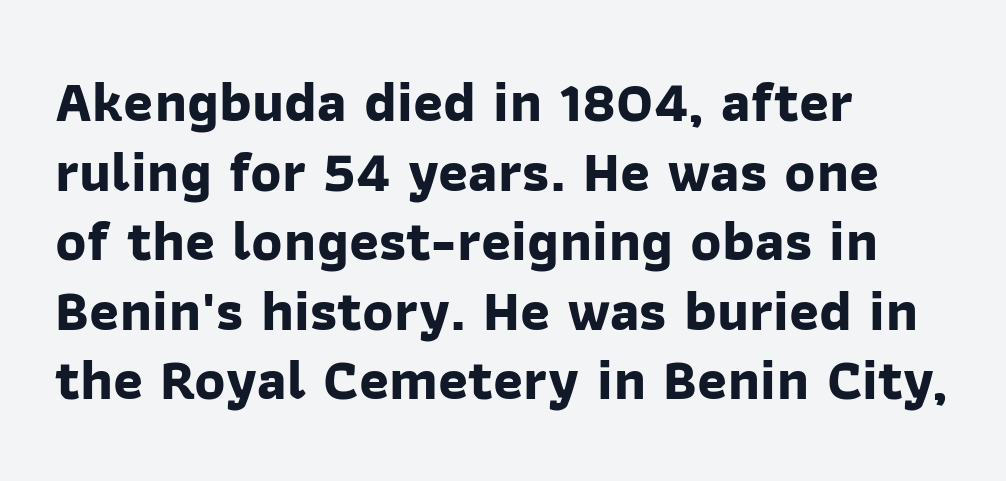
Q: Is the text bold? A: Yes.
Q: Is the typeface a serif or a sans-serif typeface? A: Sans-serif.
Q: Is the text underlined? A: No.
Q: How is the paragraph aligned? A: Left-aligned.
Q: Is the spacing between letters normal or unusually wide? A: Normal.
Q: Width (condensed, normal, or wide)? A: Normal.
Q: Stroke contrast? A: Low.
Q: x-height? A: Medium.
Q: Monospaced? A: No.
